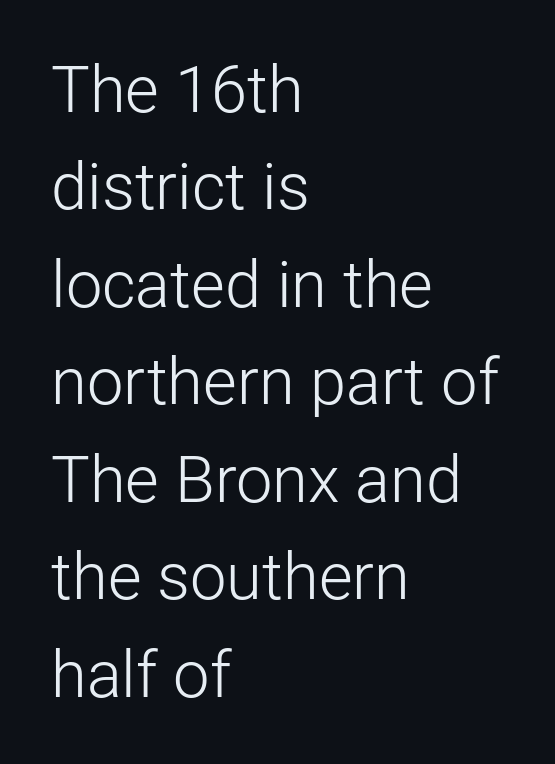
The face used here is proportionally spaced, like ordinary book or web type. Unmarked baselines from the first word to the last. Typeset ragged right — the left edge is the straight one. I'd call this a sans setting — the letters go barefoot. Weight: in the light-to-regular range. If you measured baseline to baseline, you'd find a middling distance.
